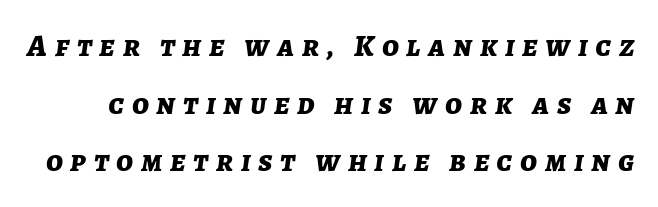
{"italic": "yes", "lean": "right", "slant_degrees": 7, "bold": "yes", "weight": "bold", "width": "normal", "stroke_contrast": "low", "x_height": "medium", "monospaced": "no", "underline": "no", "line_spacing_ratio": 1.86, "letter_spacing": "wide", "letter_spacing_em": 0.25, "glyph_px": 31}
